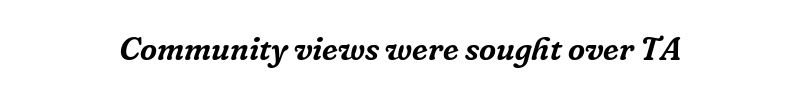
Rendered with sloped, italic letterforms. Nothing unusual about the tracking: characters are spaced as the font intends. The glyphs are unaccompanied by any horizontal stroke below them. Stroke terminals: seriffed. The face used here is proportionally spaced, like ordinary book or web type.
